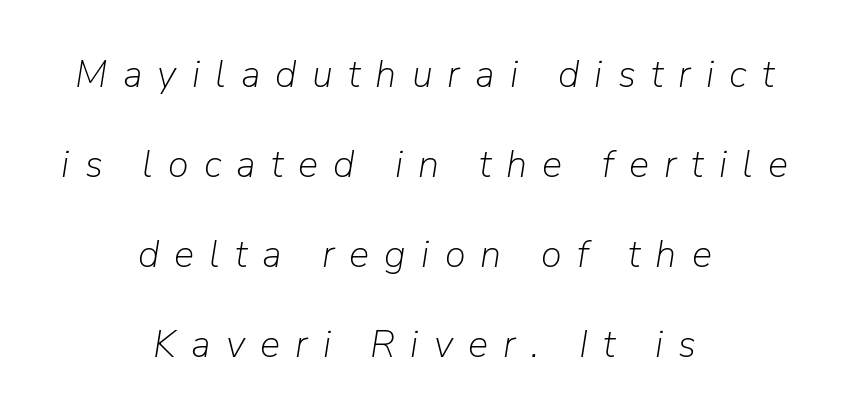
Q: Is the text bold? A: No.
Q: Is the text italic (slanted)? A: Yes, it leans right by about 9 degrees.
Q: Is the text underlined? A: No.
Q: How is the paragraph aligned? A: Centered.
Q: Is the spacing between letters normal or unusually wide? A: Unusually wide.
Q: Is the spacing between lines tight, normal or loose? A: Loose.
Q: Width (condensed, normal, or wide)? A: Normal.
Q: Stroke contrast? A: Low.
Q: x-height? A: Medium.
Q: Monospaced? A: No.
